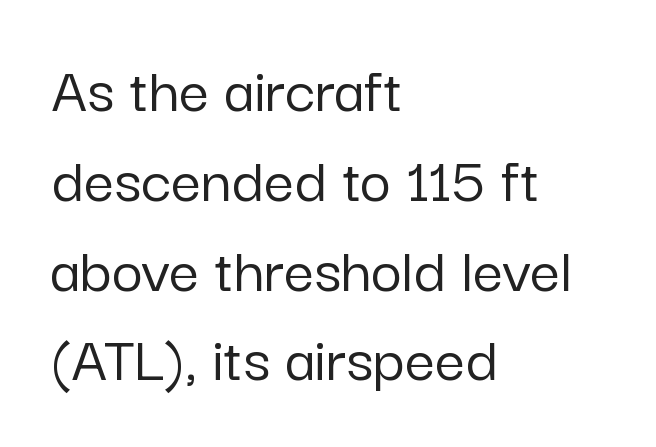
{"serif": "no", "italic": "no", "width": "normal", "stroke_contrast": "low", "x_height": "medium", "monospaced": "no", "underline": "no", "align": "left", "line_spacing": "normal", "line_spacing_ratio": 1.34, "letter_spacing": "normal", "letter_spacing_em": 0.0, "glyph_px": 67}
